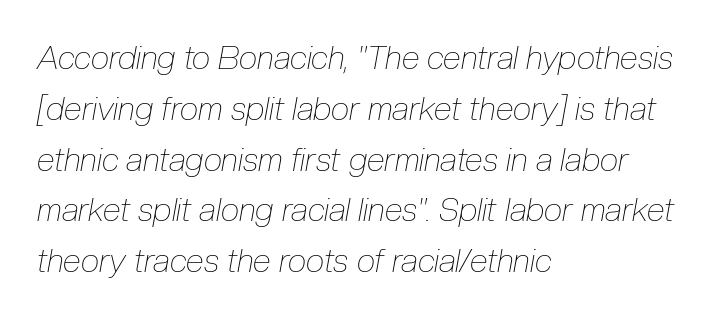
Nothing heavy about these letters — not bold at all. Underlining? Definitely not there. Every character sits at an angle, as italics do. A student would call this left alignment; a typographer would say flush left, rag right. Here the glyphs are tracked normally, forming tight word shapes. These lines sit exactly where default settings would place them.
